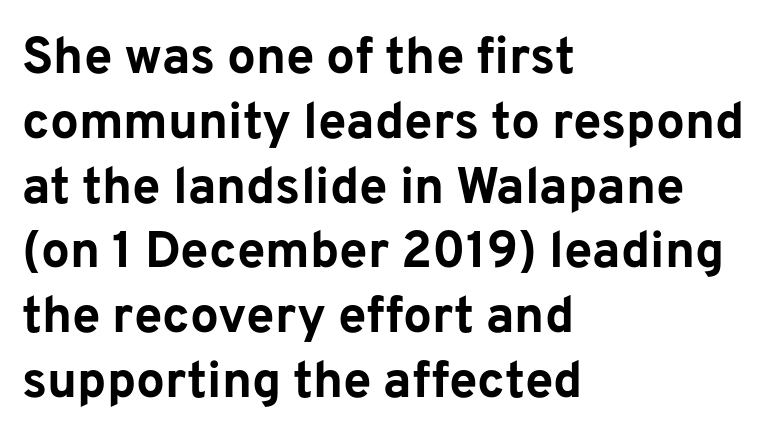
The image shows 51 px bold sans-serif type, upright; set left-aligned, normal line spacing (1.27x), normal letter spacing, not underlined; low stroke contrast and a medium x-height.
